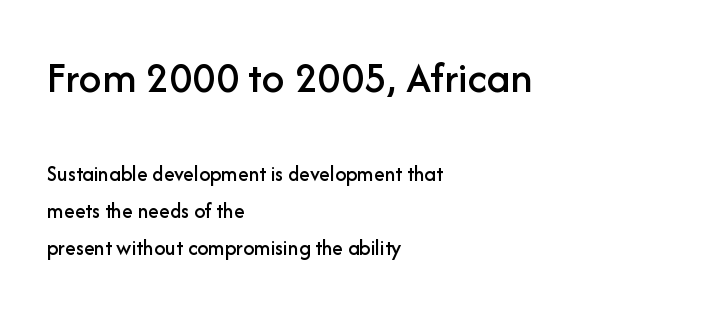
The image shows 45 px sans-serif type, upright; set left-aligned, normal line spacing (1.69x), normal letter spacing, not underlined; the first (top) block is 2.05x larger; low stroke contrast and a medium x-height.
